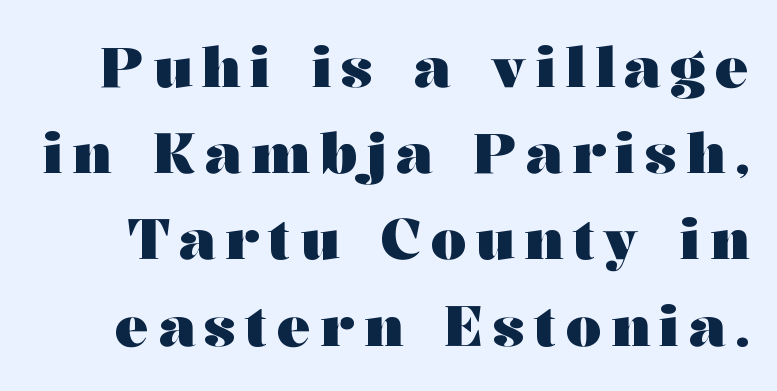
{"serif": "yes", "italic": "no", "bold": "yes", "weight": "heavy", "width": "wide", "stroke_contrast": "medium", "x_height": "medium", "monospaced": "no", "underline": "no", "line_spacing": "normal", "line_spacing_ratio": 1.54, "glyph_px": 56}
